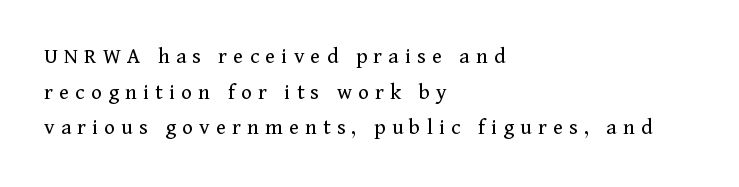
Q: Is the text bold? A: No.
Q: Is the text italic (slanted)? A: No, it is upright.
Q: Is the text underlined? A: No.
Q: How is the paragraph aligned? A: Left-aligned.
Q: Is the spacing between letters normal or unusually wide? A: Unusually wide.
Q: Is the spacing between lines tight, normal or loose? A: Normal.
